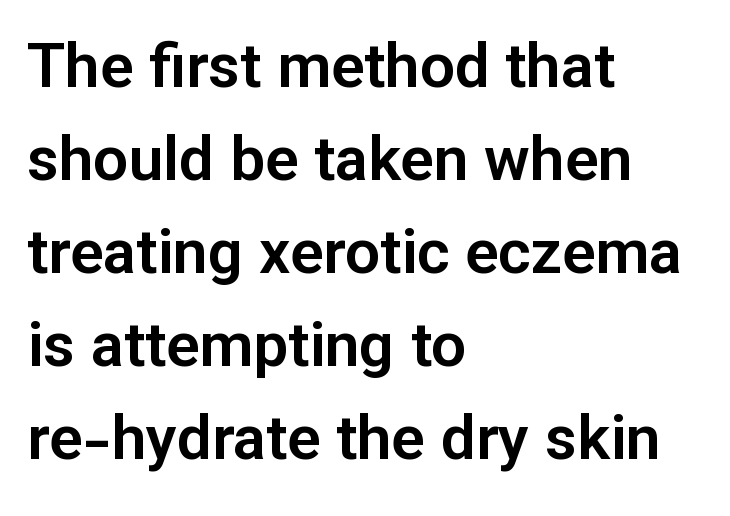
The image shows 62 px sans-serif type, upright; set left-aligned, normal line spacing (1.5x), normal letter spacing, not underlined; low stroke contrast and a medium x-height.
